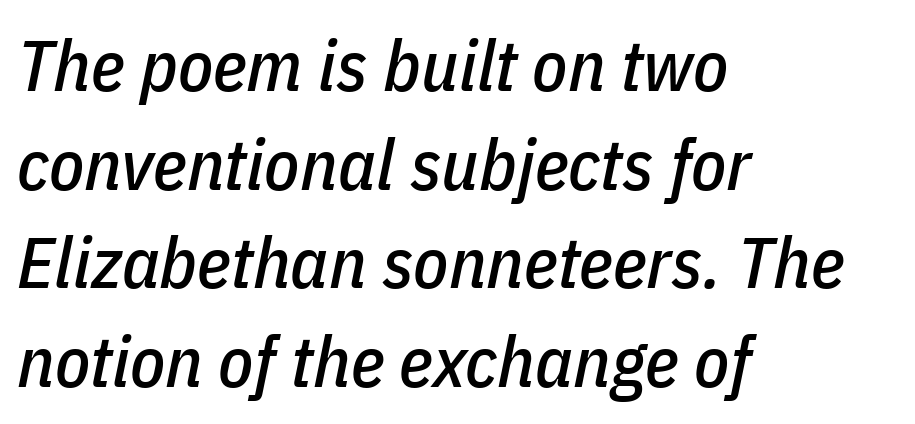
Q: Is the text italic (slanted)? A: Yes, it leans right by about 11 degrees.
Q: Is the text underlined? A: No.
Q: How is the paragraph aligned? A: Left-aligned.
Q: Is the spacing between letters normal or unusually wide? A: Normal.
Q: Is the spacing between lines tight, normal or loose? A: Normal.
Q: Width (condensed, normal, or wide)? A: Condensed.
Q: Stroke contrast? A: Low.
Q: x-height? A: Medium.
Q: Monospaced? A: No.
